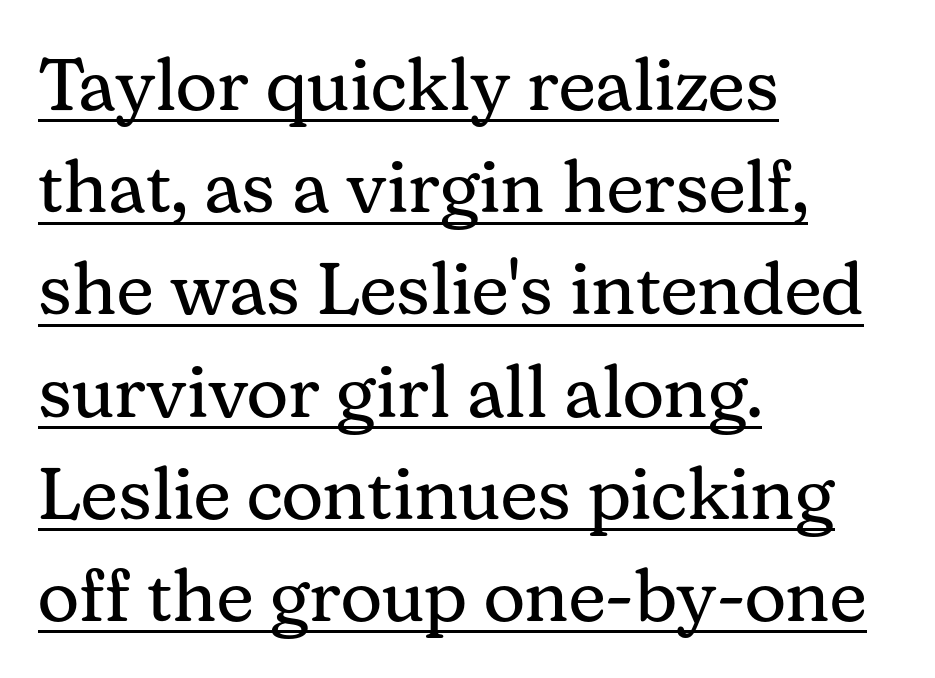
Varying glyph widths throughout — classic text-font behaviour. Default kerning and tracking; the words read as compact shapes. The designer went with a serif here, giving each stem small feet. Characters remain perfectly vertical along every line. Reading down the block, your eye returns to a fixed left position each line. The line-height multiplier appears to be the usual default.
